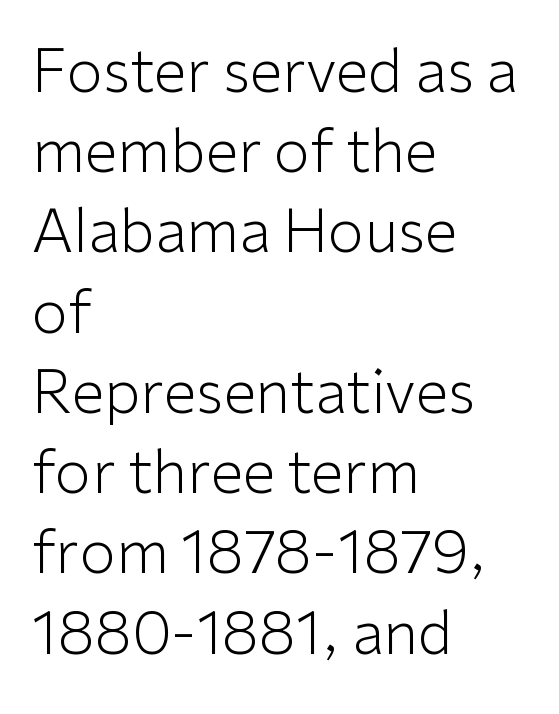
The image shows 59 px light sans-serif type, upright; set left-aligned, normal line spacing (1.36x), normal letter spacing, not underlined; low stroke contrast and a medium x-height.
